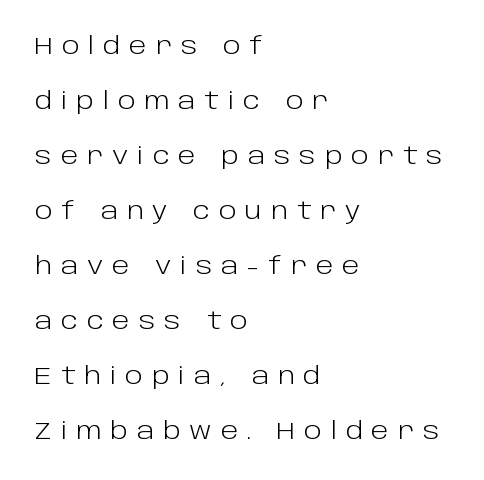
{"italic": "no", "bold": "no", "underline": "no", "align": "left", "line_spacing": "loose", "line_spacing_ratio": 2.39, "letter_spacing": "wide", "letter_spacing_em": 0.39, "glyph_px": 23}
